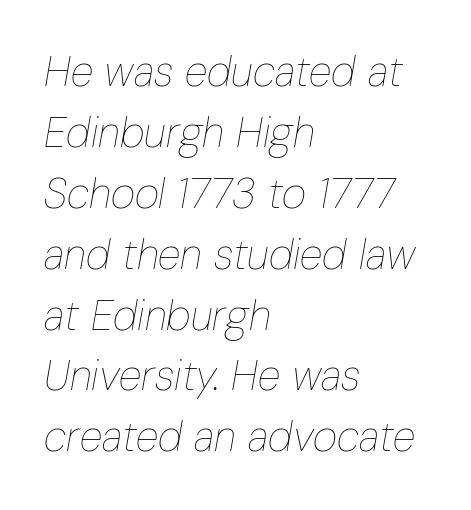
{"italic": "yes", "lean": "right", "slant_degrees": 10, "bold": "no", "weight": "thin", "width": "condensed", "stroke_contrast": "low", "x_height": "medium", "monospaced": "no", "underline": "no", "align": "left", "line_spacing": "normal", "line_spacing_ratio": 1.45, "letter_spacing": "normal", "letter_spacing_em": 0.0, "glyph_px": 42}
